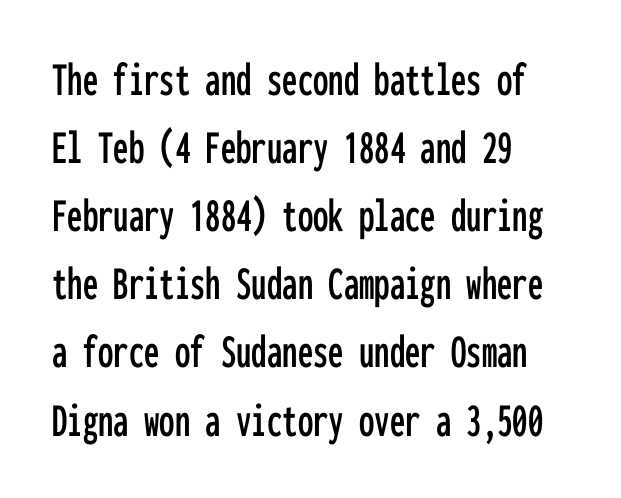
{"serif": "no", "italic": "no", "width": "condensed", "stroke_contrast": "low", "x_height": "medium", "monospaced": "yes", "underline": "no", "align": "left", "line_spacing": "normal", "line_spacing_ratio": 1.39, "letter_spacing": "normal", "letter_spacing_em": 0.0, "glyph_px": 49}
